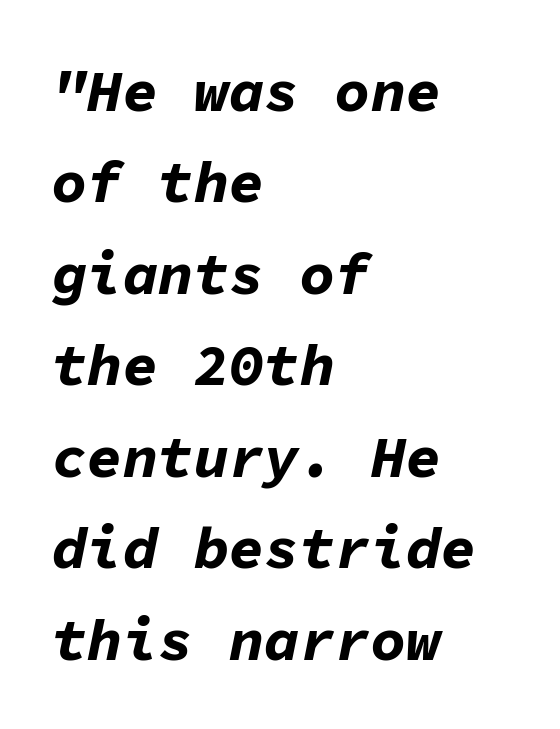
Q: Is the text bold? A: Yes.
Q: Is the text italic (slanted)? A: Yes, it leans right by about 11 degrees.
Q: Is the text underlined? A: No.
Q: How is the paragraph aligned? A: Left-aligned.
Q: Is the spacing between letters normal or unusually wide? A: Normal.
Q: Is the spacing between lines tight, normal or loose? A: Normal.
Q: Width (condensed, normal, or wide)? A: Normal.
Q: Stroke contrast? A: Low.
Q: x-height? A: Medium.
Q: Monospaced? A: Yes.
